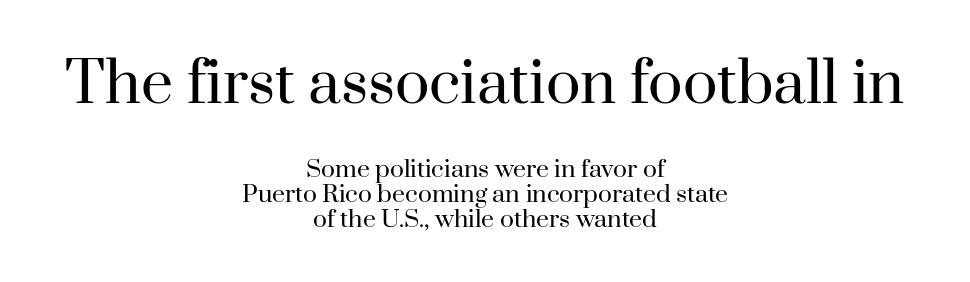
Q: Is the text bold? A: No.
Q: Is the text italic (slanted)? A: No, it is upright.
Q: Is the typeface a serif or a sans-serif typeface? A: Serif.
Q: Is the text underlined? A: No.
Q: How is the paragraph aligned? A: Centered.
Q: Is the spacing between letters normal or unusually wide? A: Normal.
Q: Is the spacing between lines tight, normal or loose? A: Tight.
Q: Which block of text is set in a larger size, the first (top) or the second (bottom)? A: The first (top) one.
Q: Width (condensed, normal, or wide)? A: Normal.
Q: Stroke contrast? A: High.
Q: x-height? A: Small.
Q: Monospaced? A: No.
